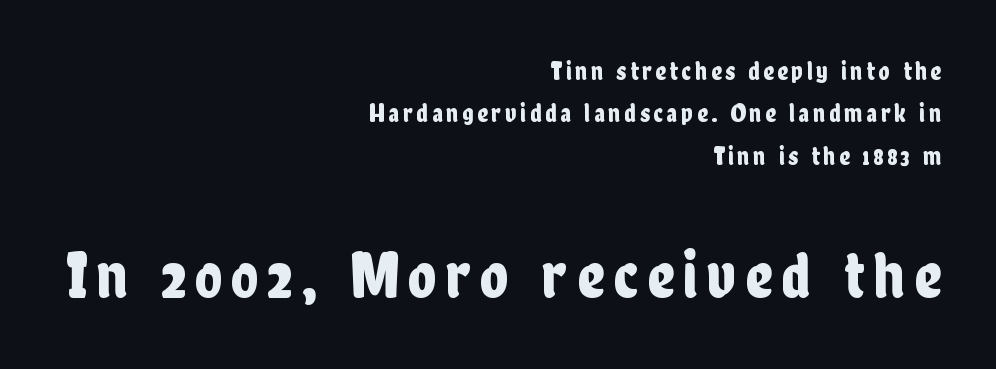
The image shows 66 px condensed sans-serif type, upright; set right-aligned, normal line spacing (1.63x), not underlined; the second (bottom) block is 2.54x larger; low stroke contrast and a medium x-height.
